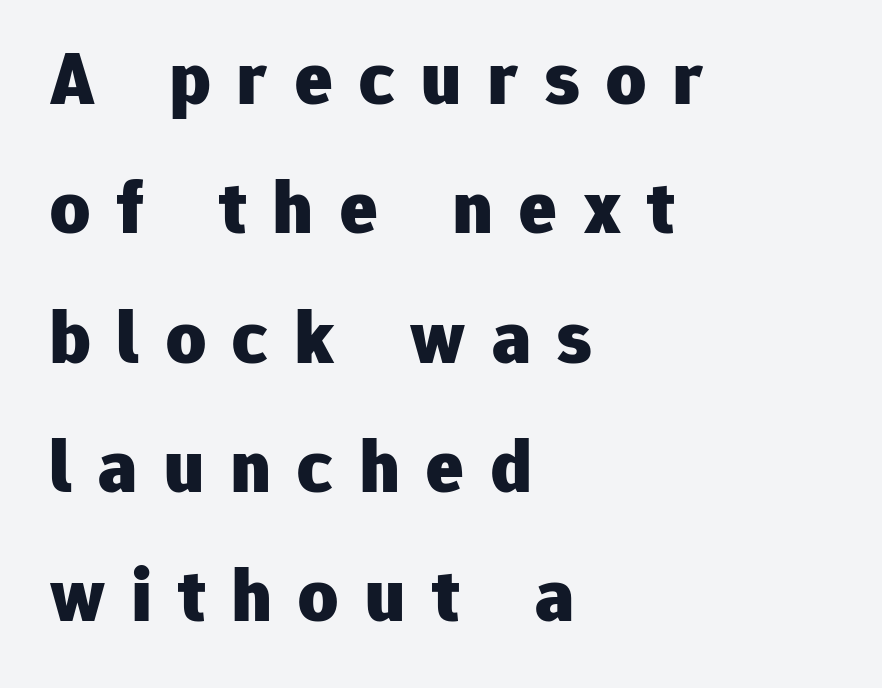
The image shows 77 px heavy sans-serif type, upright; set left-aligned, normal line spacing (1.68x), unusually wide letter spacing (+0.35 em), not underlined; low stroke contrast and a medium x-height.
